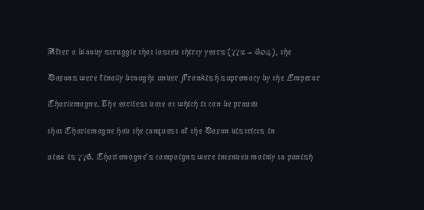
{"italic": "no", "bold": "no", "underline": "no", "align": "left", "line_spacing": "normal", "line_spacing_ratio": 1.25, "letter_spacing": "normal", "letter_spacing_em": 0.0, "glyph_px": 21}
